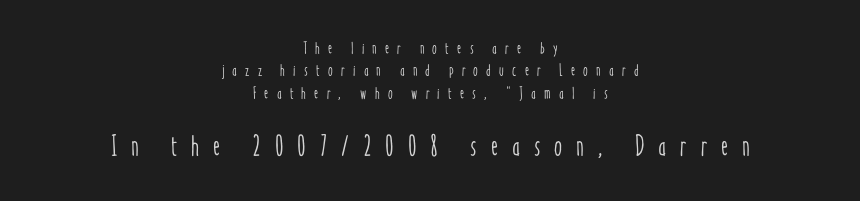
Q: Is the text italic (slanted)? A: No, it is upright.
Q: Is the text underlined? A: No.
Q: How is the paragraph aligned? A: Centered.
Q: Is the spacing between letters normal or unusually wide? A: Unusually wide.
Q: Is the spacing between lines tight, normal or loose? A: Normal.
Q: Which block of text is set in a larger size, the first (top) or the second (bottom)? A: The second (bottom) one.
Q: Width (condensed, normal, or wide)? A: Condensed.
Q: Stroke contrast? A: Low.
Q: x-height? A: Medium.
Q: Monospaced? A: No.
